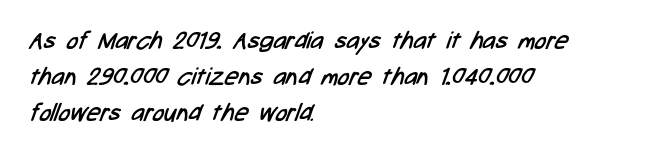
{"bold": "no", "underline": "no", "align": "left", "line_spacing": "normal", "line_spacing_ratio": 1.5, "letter_spacing": "normal", "letter_spacing_em": 0.0, "glyph_px": 24}
